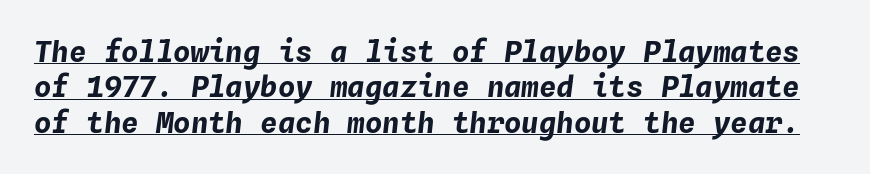
The tracking reads as untouched default to a designer's eye. Underlining? Definitely there. Its strokes are broad and dark, the hallmark of bold type. The text carries the slant typical of an italic or oblique font. A typesetter would call this monospace, since all characters share one set width.
